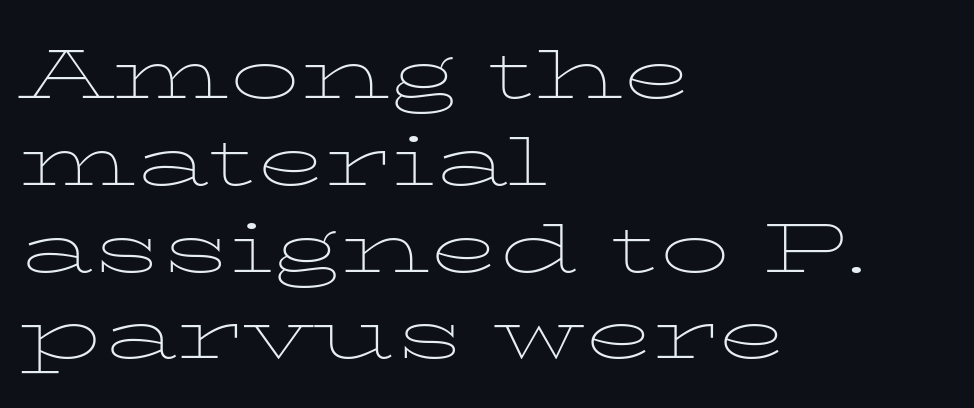
The image shows 70 px thin, wide serif type, upright; set left-aligned, line spacing 1.24x, normal letter spacing, not underlined; low stroke contrast and a medium x-height.
